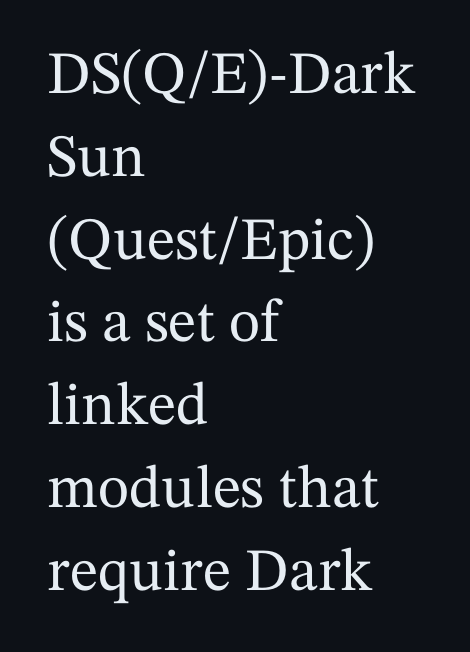
The tracking reads as untouched default to a designer's eye. What's the leading like? Ordinary, nothing unusual. This rendering employs a face with finishing strokes, i.e., a serif. Ascenders rise straight up at ninety degrees. A typesetter would call this proportional, since set widths differ per character.
